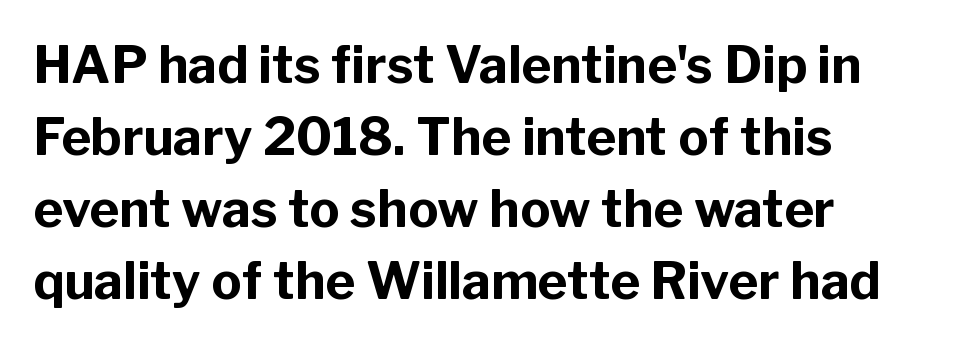
A bare baseline throughout the passage. Teacher's note: observe the even left margin — that is flush-left alignment. The type family on display is of the sans-serif kind. The passage shown stacks its lines at a standard gap. Character widths vary here, with narrow letters taking less room than wide ones. Is the letter spacing exaggerated? No — it looks like the ordinary default.
